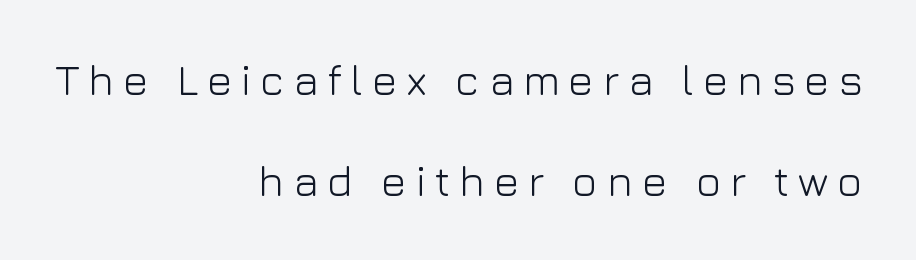
Heaviness? Minimal to ordinary, like unemphasized prose. The typography opts for an upright posture over an oblique one. Proportional: the letters do not fall into vertical columns. A bare baseline throughout the passage.
